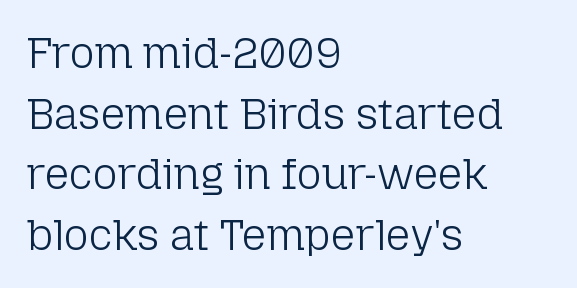
{"serif": "no", "italic": "no", "bold": "no", "weight": "light", "width": "normal", "stroke_contrast": "low", "x_height": "medium", "monospaced": "no", "underline": "no", "align": "left", "line_spacing": "normal", "line_spacing_ratio": 1.41, "letter_spacing": "normal", "letter_spacing_em": 0.0, "glyph_px": 43}
